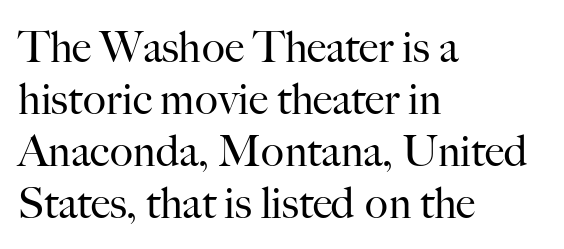
The image shows 43 px regular-weight serif type, upright; set left-aligned, line spacing 1.21x, normal letter spacing, not underlined; high stroke contrast and a small x-height.
